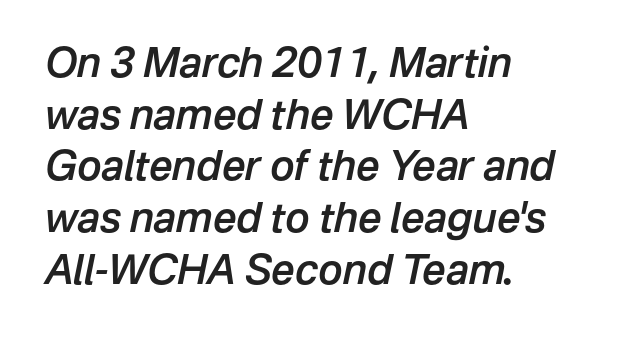
The image shows 41 px semibold type, italic (leaning right); set left-aligned, normal line spacing (1.26x), normal letter spacing, not underlined; low stroke contrast and a medium x-height.
